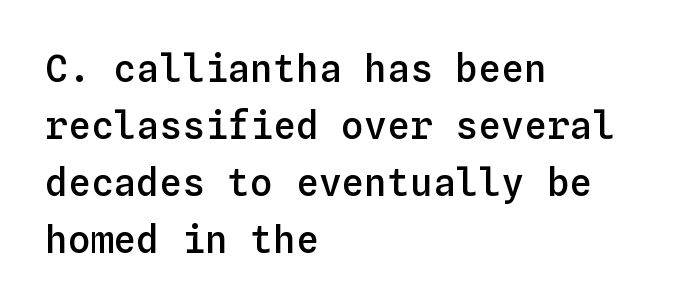
{"italic": "no", "bold": "semi", "weight": "semibold", "width": "normal", "stroke_contrast": "low", "x_height": "medium", "monospaced": "yes", "underline": "no", "align": "left", "line_spacing": "normal", "line_spacing_ratio": 1.5, "letter_spacing": "normal", "letter_spacing_em": 0.0, "glyph_px": 38}
